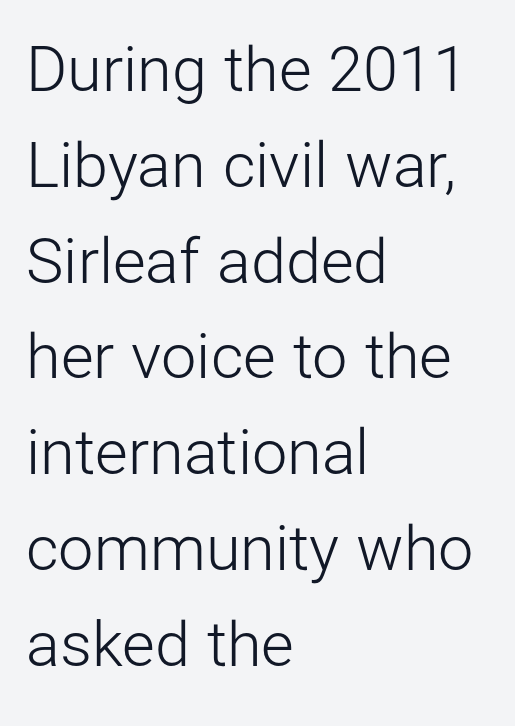
Q: Is the text bold? A: No.
Q: Is the text italic (slanted)? A: No, it is upright.
Q: Is the typeface a serif or a sans-serif typeface? A: Sans-serif.
Q: Is the text underlined? A: No.
Q: How is the paragraph aligned? A: Left-aligned.
Q: Is the spacing between letters normal or unusually wide? A: Normal.
Q: Is the spacing between lines tight, normal or loose? A: Normal.
Q: Width (condensed, normal, or wide)? A: Normal.
Q: Stroke contrast? A: Low.
Q: x-height? A: Medium.
Q: Monospaced? A: No.
